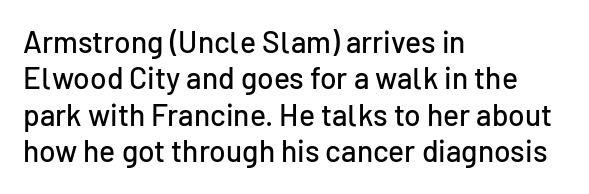
Q: Is the text italic (slanted)? A: No, it is upright.
Q: Is the typeface a serif or a sans-serif typeface? A: Sans-serif.
Q: Is the text underlined? A: No.
Q: How is the paragraph aligned? A: Left-aligned.
Q: Is the spacing between letters normal or unusually wide? A: Normal.
Q: Width (condensed, normal, or wide)? A: Normal.
Q: Stroke contrast? A: Low.
Q: x-height? A: Medium.
Q: Monospaced? A: No.
